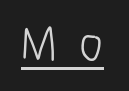
{"serif": "no", "italic": "no", "bold": "no", "weight": "light", "width": "condensed", "stroke_contrast": "low", "x_height": "medium", "monospaced": "no", "underline": "yes", "letter_spacing": "wide", "letter_spacing_em": 0.48, "glyph_px": 48}
